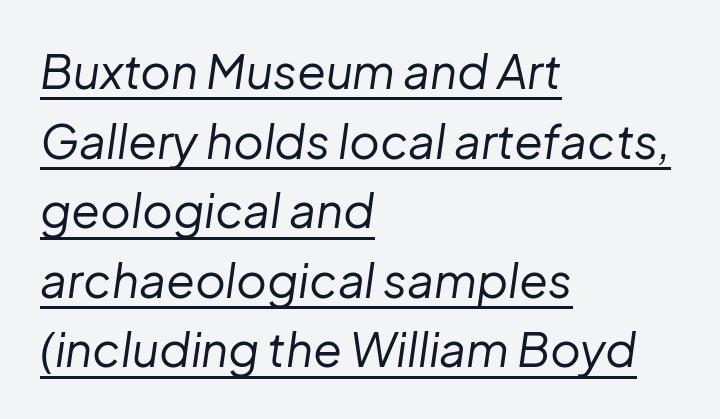
The image shows 47 px regular-weight type, italic (leaning right); set left-aligned, normal line spacing (1.48x), normal letter spacing, underlined; low stroke contrast and a medium x-height.
